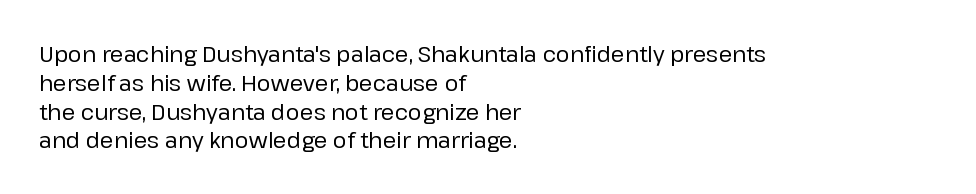
The compositor pushed each line to the left boundary. The strip under each line holds only bare page. When letters stand straight like this, we call the style roman or upright. Letter spacing: default. In terms of leading, this rendering sits right in the middle.
